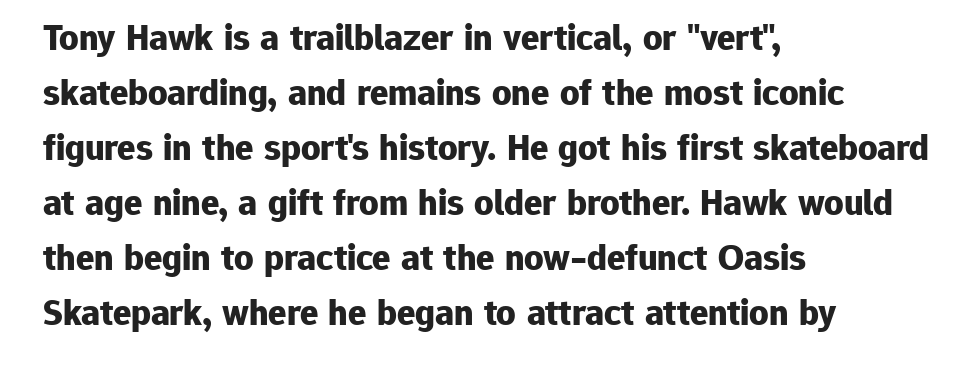
Q: Is the text bold? A: Yes.
Q: Is the text italic (slanted)? A: No, it is upright.
Q: Is the typeface a serif or a sans-serif typeface? A: Sans-serif.
Q: Is the text underlined? A: No.
Q: How is the paragraph aligned? A: Left-aligned.
Q: Is the spacing between letters normal or unusually wide? A: Normal.
Q: Is the spacing between lines tight, normal or loose? A: Normal.
Q: Width (condensed, normal, or wide)? A: Normal.
Q: Stroke contrast? A: Low.
Q: x-height? A: Medium.
Q: Monospaced? A: No.
